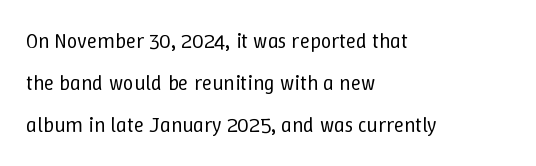
The image shows 21 px text type, upright; set left-aligned, loose line spacing (2.01x), normal letter spacing, not underlined.
